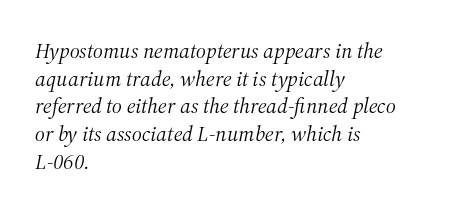
Unbolded letterforms with no extra heft. Observe the ordinary spacing: letters are neighbours, not strangers. Each row of text sits above clean, open space. Italic: yes, the glyphs are oblique. The designer left line spacing at the default. Horizontal alignment here is leftward, the default for most running prose.
